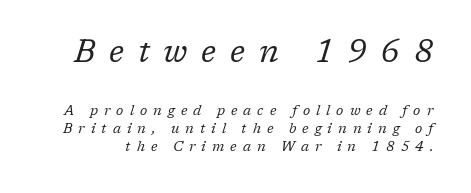
The image shows 32 px regular-weight serif type, italic (leaning right); set normal line spacing (1.27x), unusually wide letter spacing (+0.43 em), not underlined; the first (top) block is 2.29x larger; low stroke contrast and a medium x-height.
